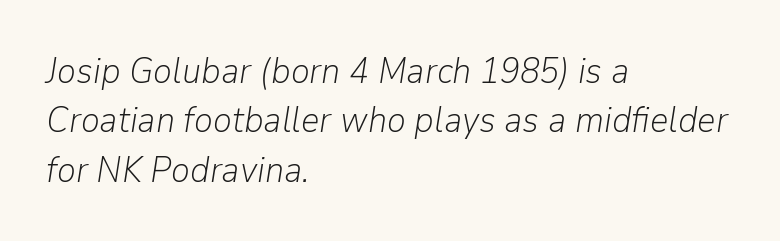
The image shows 36 px light type, italic (leaning right); set left-aligned, normal line spacing (1.37x), normal letter spacing, not underlined; low stroke contrast and a medium x-height.
